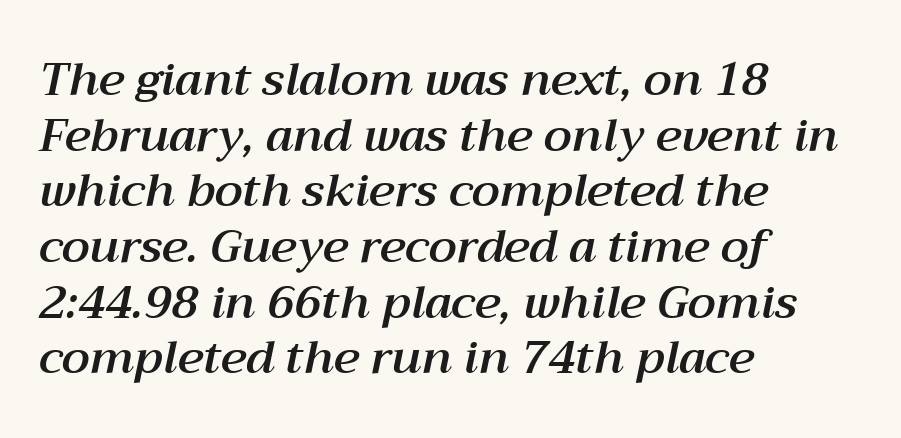
The image shows 46 px text type, italic (leaning right); set left-aligned, line spacing 1.21x, normal letter spacing, not underlined; medium stroke contrast and a medium x-height.
